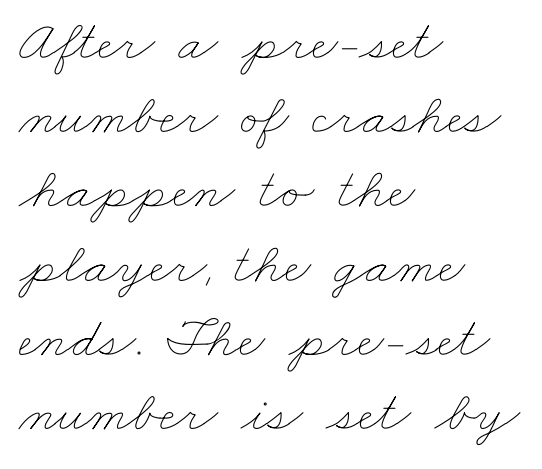
The image shows 58 px thin, wide type; set left-aligned, normal line spacing (1.28x), normal letter spacing, not underlined; low stroke contrast and a small x-height.
